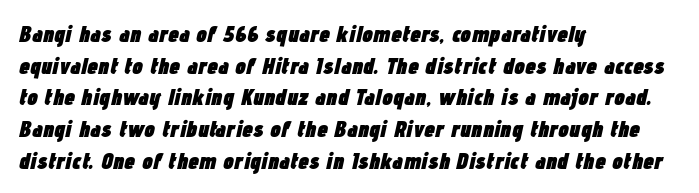
The image shows 24 px bold type, italic (leaning right); set left-aligned, normal line spacing (1.32x), normal letter spacing, not underlined.
